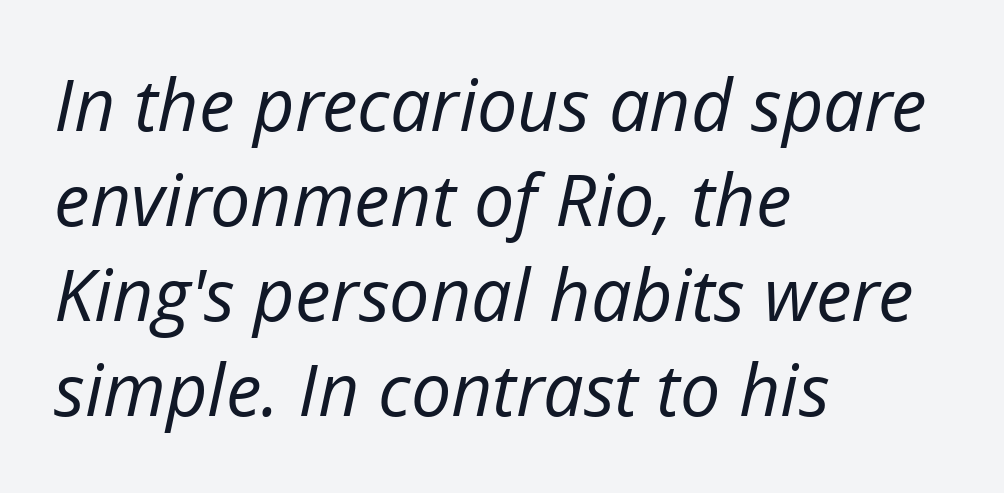
The glyphs are unaccompanied by any horizontal stroke below them. In terms of leading, this rendering sits right in the middle. Caption: multi-line text, flush left, ragged right. Rendered with sloped, italic letterforms. You could not count columns in this text — the font is proportionally spaced.
